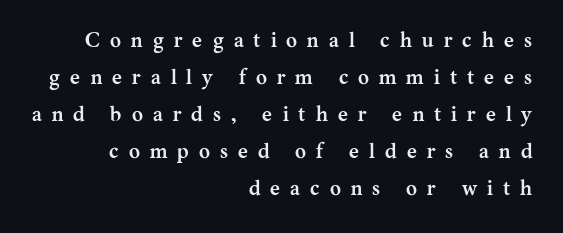
{"italic": "no", "bold": "yes", "underline": "no", "align": "right", "line_spacing_ratio": 1.76, "letter_spacing": "wide", "letter_spacing_em": 0.48, "glyph_px": 21}
